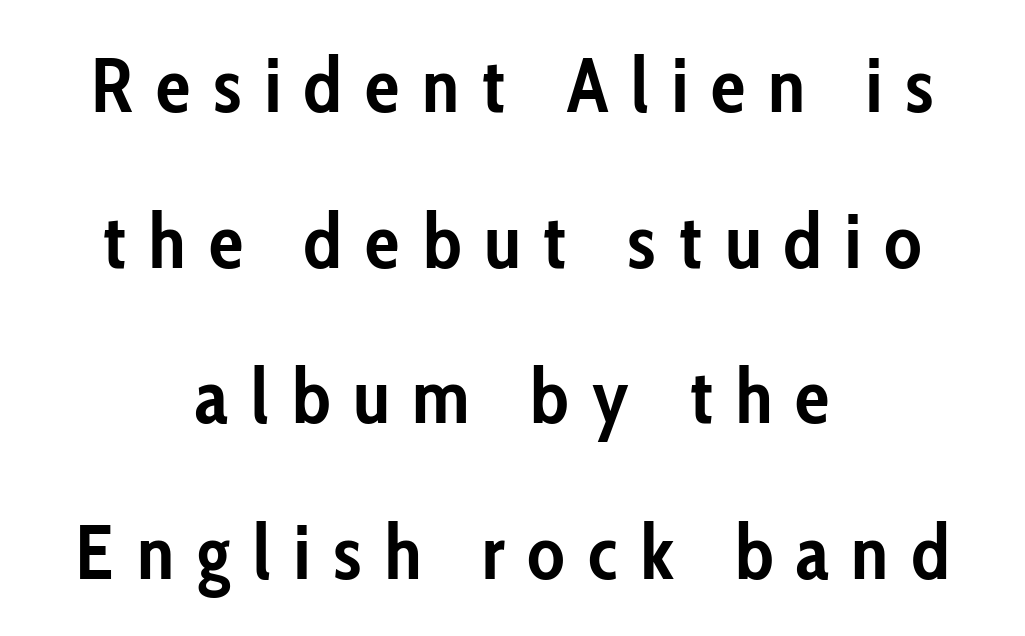
Q: Is the text bold? A: Yes.
Q: Is the text italic (slanted)? A: No, it is upright.
Q: Is the typeface a serif or a sans-serif typeface? A: Sans-serif.
Q: Is the text underlined? A: No.
Q: How is the paragraph aligned? A: Centered.
Q: Is the spacing between letters normal or unusually wide? A: Unusually wide.
Q: Is the spacing between lines tight, normal or loose? A: Loose.
Q: Width (condensed, normal, or wide)? A: Condensed.
Q: Stroke contrast? A: Low.
Q: x-height? A: Medium.
Q: Monospaced? A: No.
